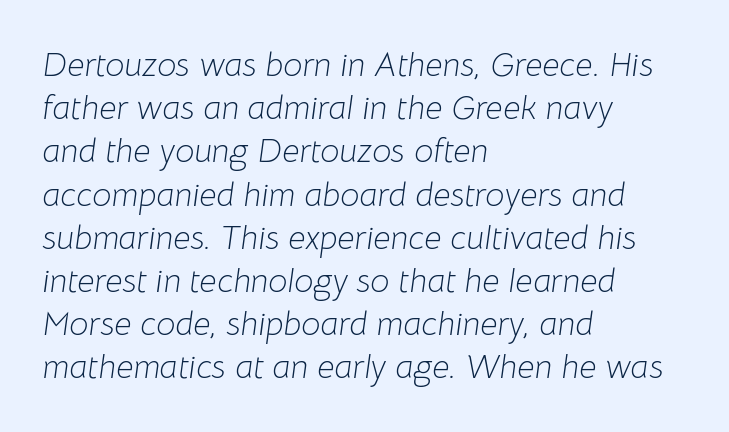
Does the leading feel generous? No, just average. No heavy texture on the line: the type isn't bold. Descender tails drop into unmarked territory. How are the letters spaced? Ordinarily, with no added tracking.
